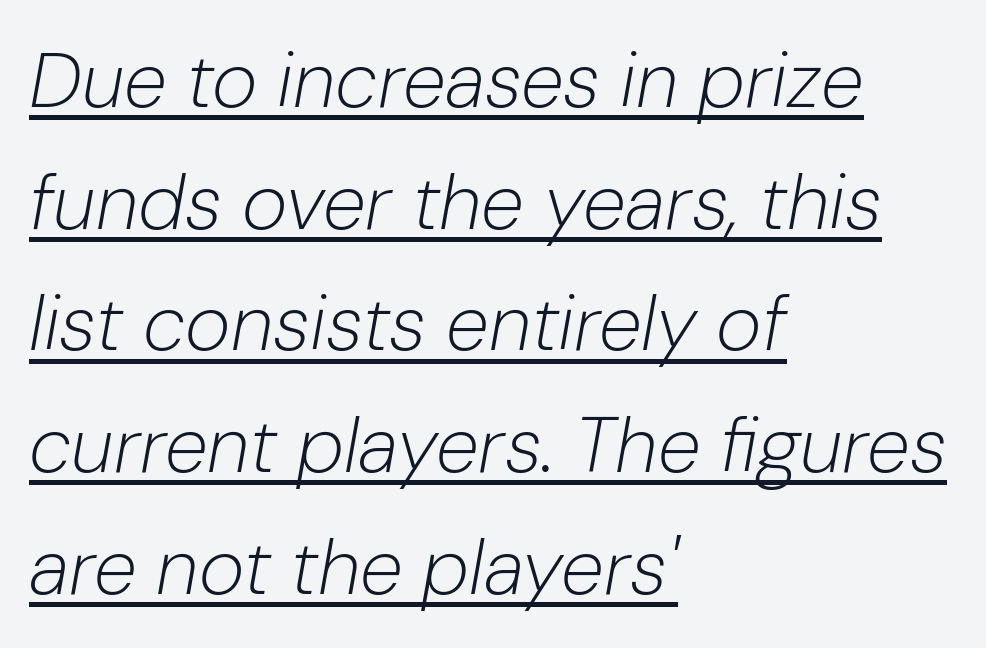
{"italic": "yes", "lean": "right", "slant_degrees": 10, "bold": "no", "weight": "light", "width": "normal", "stroke_contrast": "low", "x_height": "medium", "monospaced": "no", "underline": "yes", "align": "left", "line_spacing": "normal", "line_spacing_ratio": 1.56, "letter_spacing": "normal", "letter_spacing_em": 0.0, "glyph_px": 78}
